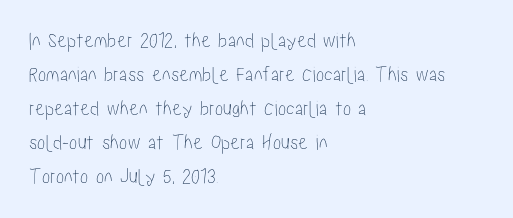
The image shows 22 px text type, upright; set left-aligned, normal line spacing (1.55x), normal letter spacing, not underlined.
